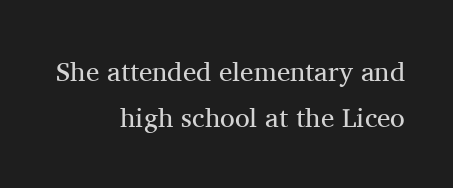
The image shows 27 px text type, upright; set right-aligned, line spacing 1.71x, normal letter spacing, not underlined.
